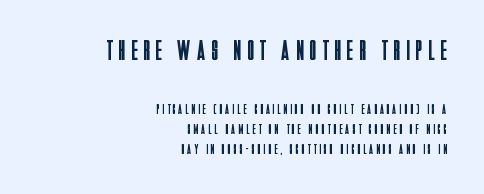
Every stem runs plumb, perpendicular to the baseline. A student would call this right alignment; a typographer would say flush right, rag left. Stroke thickness stays within the range of a standard reading face or lighter. Underline: absent. Each letter keeps its own natural width here, so spacing adapts to shape. The face used here is rendered with a markedly widened letterfit.
